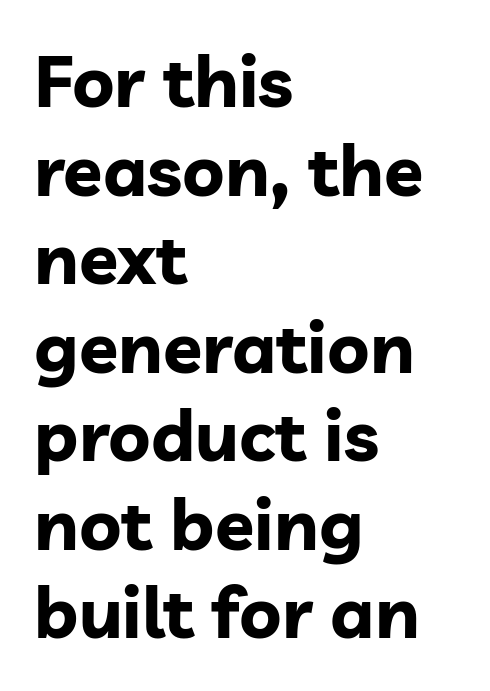
{"serif": "no", "italic": "no", "bold": "yes", "weight": "bold", "width": "normal", "stroke_contrast": "low", "x_height": "medium", "monospaced": "no", "underline": "no", "align": "left", "line_spacing_ratio": 1.23, "letter_spacing": "normal", "letter_spacing_em": 0.0, "glyph_px": 72}
